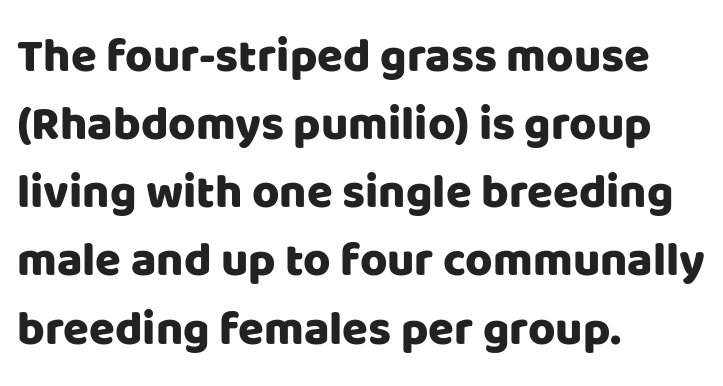
Q: Is the text italic (slanted)? A: No, it is upright.
Q: Is the typeface a serif or a sans-serif typeface? A: Sans-serif.
Q: Is the text underlined? A: No.
Q: How is the paragraph aligned? A: Left-aligned.
Q: Is the spacing between letters normal or unusually wide? A: Normal.
Q: Is the spacing between lines tight, normal or loose? A: Normal.
Q: Width (condensed, normal, or wide)? A: Normal.
Q: Stroke contrast? A: Low.
Q: x-height? A: Large.
Q: Monospaced? A: No.
